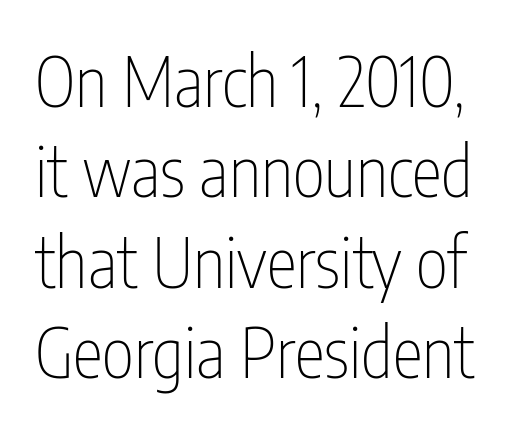
Horizontal bands of white between lines are of average thickness. The zone under the glyphs is completely vacant. The axis of the letterforms is exactly vertical. Compared with a typical body face, this is equally light or lighter still. The rendering shows plain stroke endings on the letterforms — a sans-serif design.
